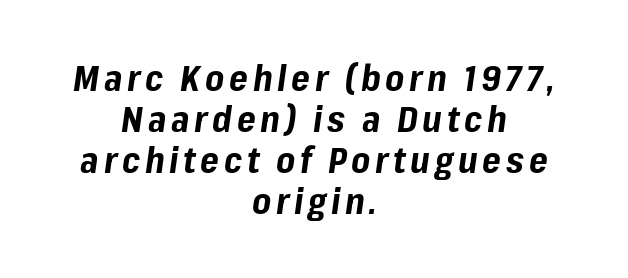
Q: Is the text bold? A: Yes.
Q: Is the text italic (slanted)? A: Yes, it leans right by about 8 degrees.
Q: Is the text underlined? A: No.
Q: How is the paragraph aligned? A: Centered.
Q: Is the spacing between lines tight, normal or loose? A: Tight.
Q: Width (condensed, normal, or wide)? A: Normal.
Q: Stroke contrast? A: Low.
Q: x-height? A: Medium.
Q: Monospaced? A: No.
